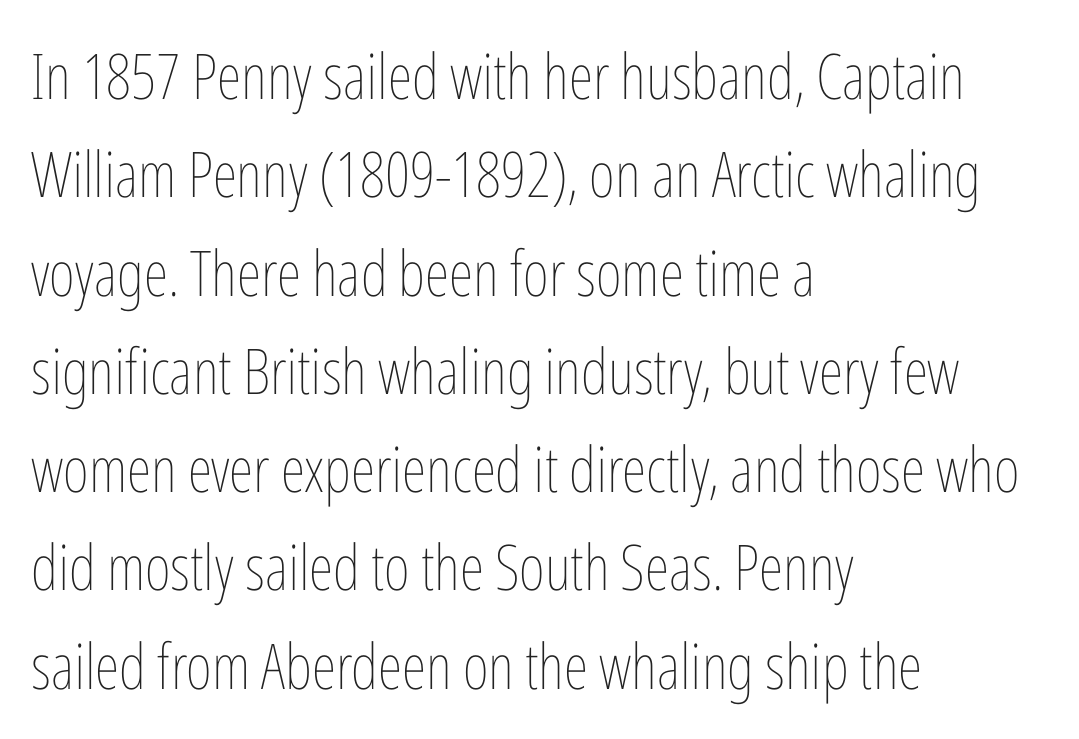
Q: Is the text bold? A: No.
Q: Is the text italic (slanted)? A: No, it is upright.
Q: Is the text underlined? A: No.
Q: How is the paragraph aligned? A: Left-aligned.
Q: Is the spacing between letters normal or unusually wide? A: Normal.
Q: Is the spacing between lines tight, normal or loose? A: Normal.
Q: Width (condensed, normal, or wide)? A: Condensed.
Q: Stroke contrast? A: Low.
Q: x-height? A: Medium.
Q: Monospaced? A: No.
